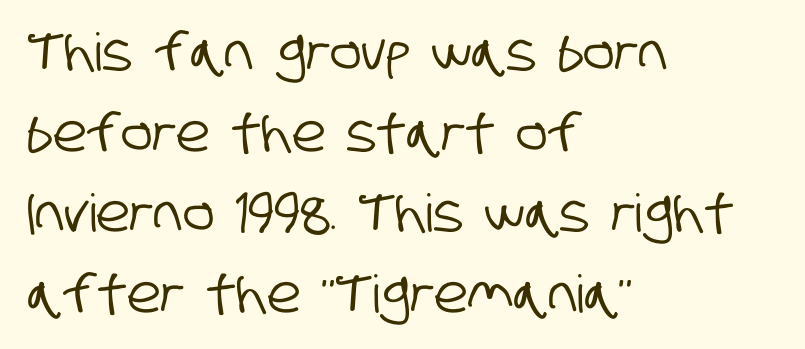
{"serif": "no", "width": "condensed", "stroke_contrast": "low", "x_height": "large", "monospaced": "no", "underline": "no", "align": "left", "line_spacing": "normal", "line_spacing_ratio": 1.55, "letter_spacing": "normal", "letter_spacing_em": 0.0, "glyph_px": 52}
